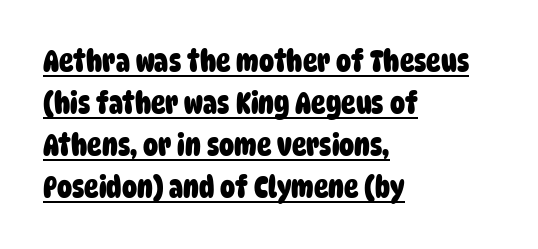
{"serif": "no", "bold": "yes", "weight": "heavy", "width": "condensed", "stroke_contrast": "low", "x_height": "large", "monospaced": "no", "underline": "yes", "align": "left", "line_spacing": "normal", "line_spacing_ratio": 1.4, "letter_spacing": "normal", "letter_spacing_em": 0.0, "glyph_px": 30}
